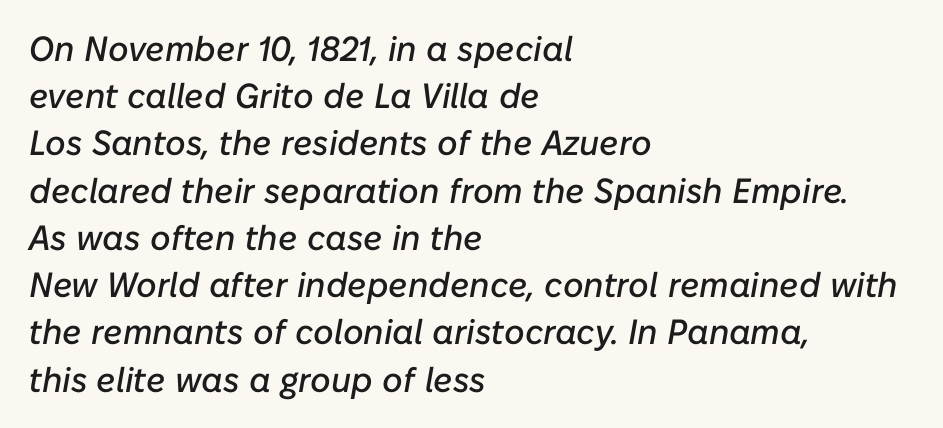
The image shows 35 px text type, italic (leaning right); set left-aligned, normal line spacing (1.35x), normal letter spacing, not underlined; low stroke contrast and a medium x-height.
